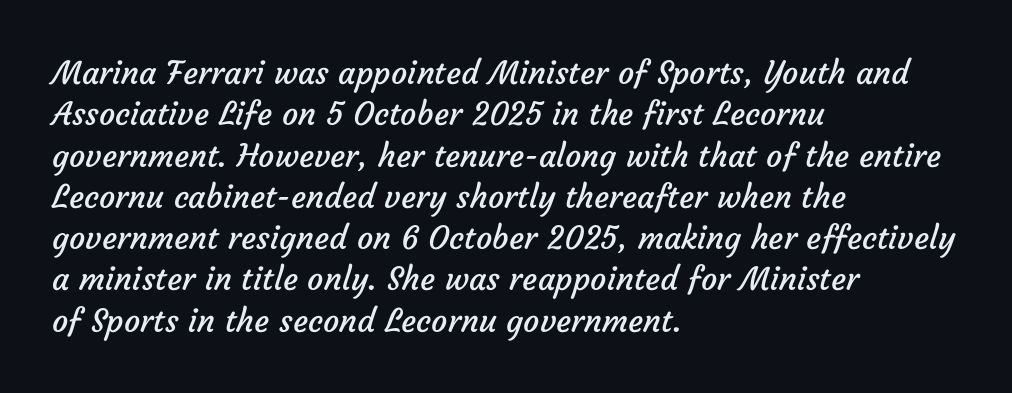
The image shows 32 px regular-weight sans-serif type; set left-aligned, normal line spacing (1.29x), normal letter spacing, not underlined; low stroke contrast and a medium x-height.
